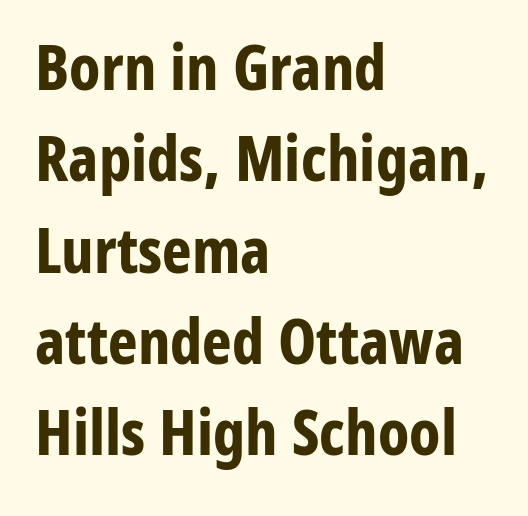
{"serif": "no", "italic": "no", "bold": "yes", "weight": "bold", "width": "condensed", "stroke_contrast": "low", "x_height": "medium", "monospaced": "no", "underline": "no", "align": "left", "line_spacing": "normal", "line_spacing_ratio": 1.45, "letter_spacing": "normal", "letter_spacing_em": 0.0, "glyph_px": 63}
